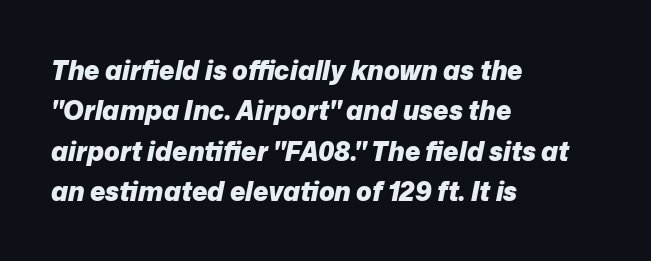
The image shows 26 px bold type, italic (leaning right); set left-aligned, normal line spacing (1.55x), normal letter spacing, not underlined.
